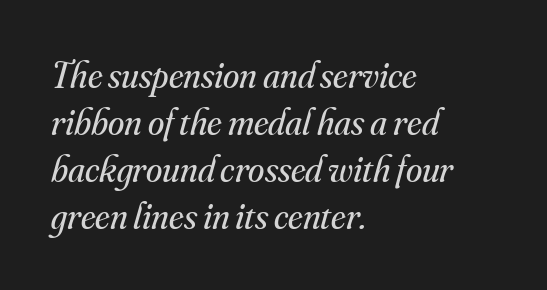
{"serif": "yes", "italic": "yes", "lean": "right", "slant_degrees": 16, "bold": "no", "weight": "regular", "width": "normal", "stroke_contrast": "medium", "x_height": "small", "monospaced": "no", "underline": "no", "align": "left", "line_spacing": "normal", "line_spacing_ratio": 1.27, "letter_spacing": "normal", "letter_spacing_em": 0.0, "glyph_px": 37}
